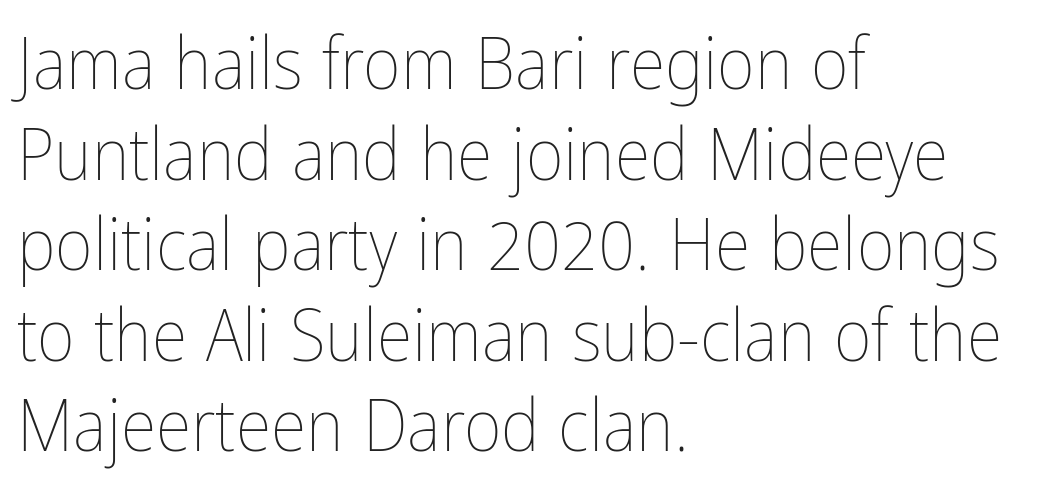
The image shows 73 px thin, condensed type, upright; set left-aligned, line spacing 1.24x, normal letter spacing, not underlined; low stroke contrast and a medium x-height.
